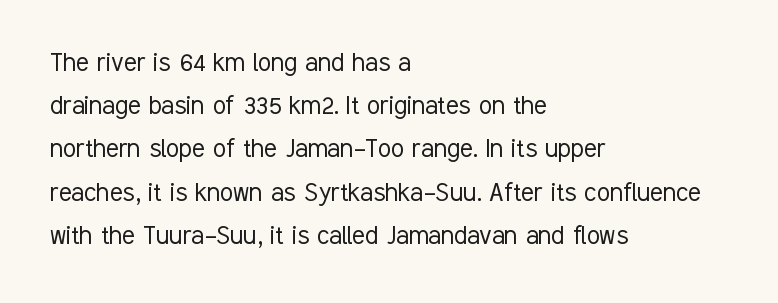
{"serif": "no", "italic": "no", "bold": "no", "weight": "light", "width": "condensed", "stroke_contrast": "low", "x_height": "medium", "monospaced": "no", "underline": "no", "align": "left", "line_spacing": "normal", "line_spacing_ratio": 1.44, "letter_spacing": "normal", "letter_spacing_em": 0.0, "glyph_px": 30}
